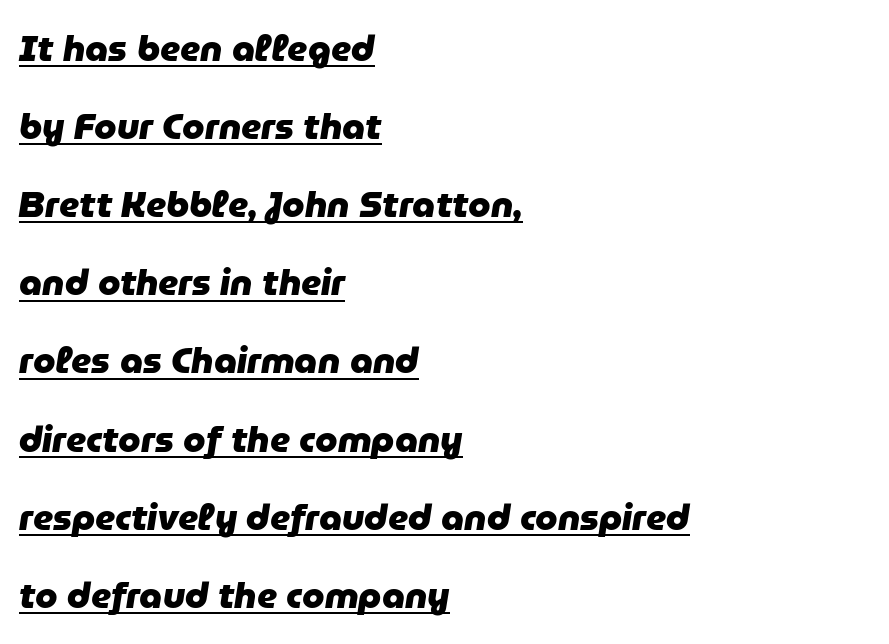
The image shows 36 px heavy type, italic (leaning right); set left-aligned, loose line spacing (2.17x), normal letter spacing, underlined; low stroke contrast and a medium x-height.
